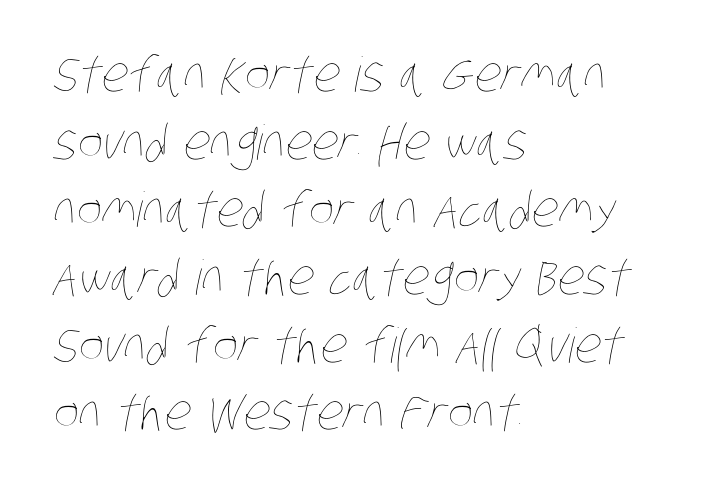
{"bold": "no", "weight": "thin", "width": "condensed", "stroke_contrast": "low", "x_height": "large", "monospaced": "no", "underline": "no", "align": "left", "line_spacing": "normal", "line_spacing_ratio": 1.41, "letter_spacing": "normal", "letter_spacing_em": 0.0, "glyph_px": 48}
